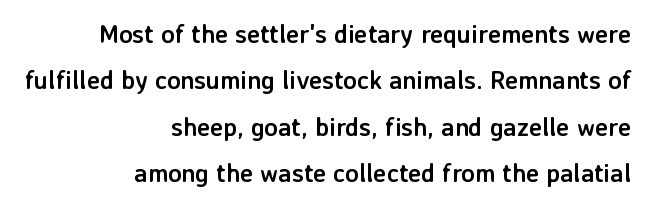
You'd pick this weight for a headline — it's a proper bold. The zone under the glyphs is completely vacant. A typesetter would call this zero additional tracking. Casual observation: everything's shoved over to the right.
